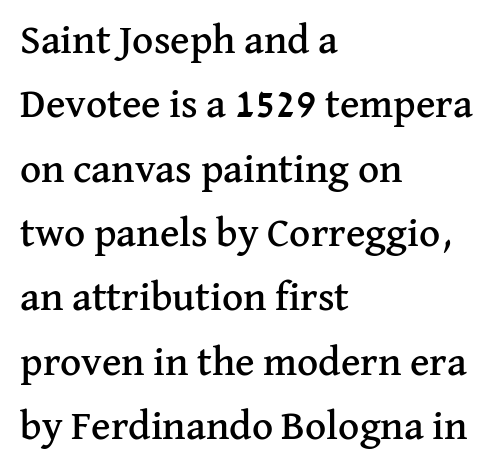
The image shows 41 px serif type, upright; set left-aligned, normal line spacing (1.57x), normal letter spacing, not underlined; medium stroke contrast and a medium x-height.
